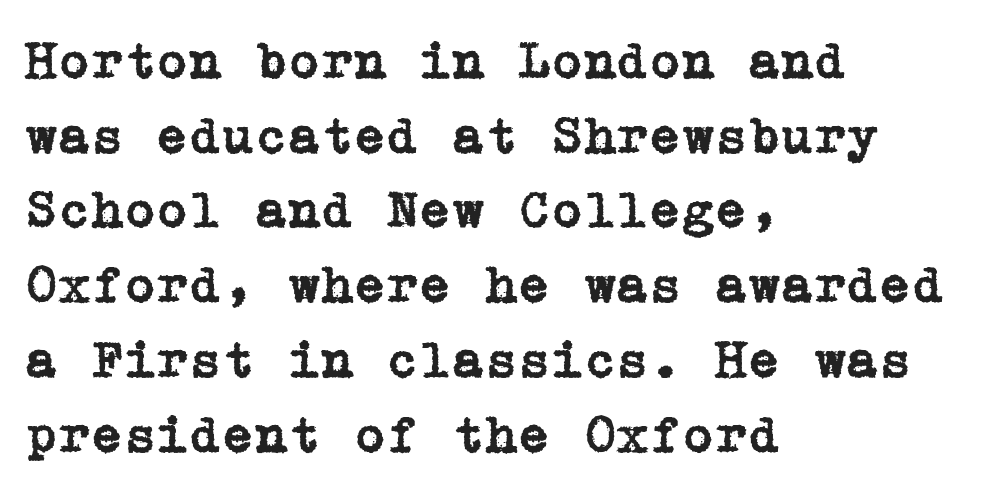
{"serif": "yes", "italic": "no", "width": "normal", "stroke_contrast": "low", "x_height": "medium", "underline": "no", "align": "left", "line_spacing": "normal", "line_spacing_ratio": 1.41, "letter_spacing": "normal", "letter_spacing_em": 0.0, "glyph_px": 53}
